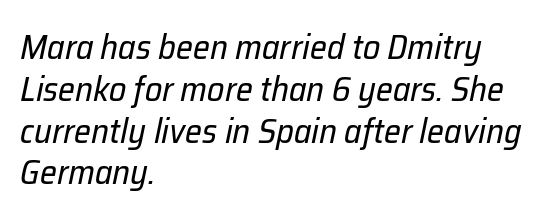
Q: Is the text bold? A: No.
Q: Is the text italic (slanted)? A: Yes, it leans right by about 12 degrees.
Q: Is the text underlined? A: No.
Q: How is the paragraph aligned? A: Left-aligned.
Q: Is the spacing between letters normal or unusually wide? A: Normal.
Q: Width (condensed, normal, or wide)? A: Normal.
Q: Stroke contrast? A: Low.
Q: x-height? A: Medium.
Q: Monospaced? A: No.
